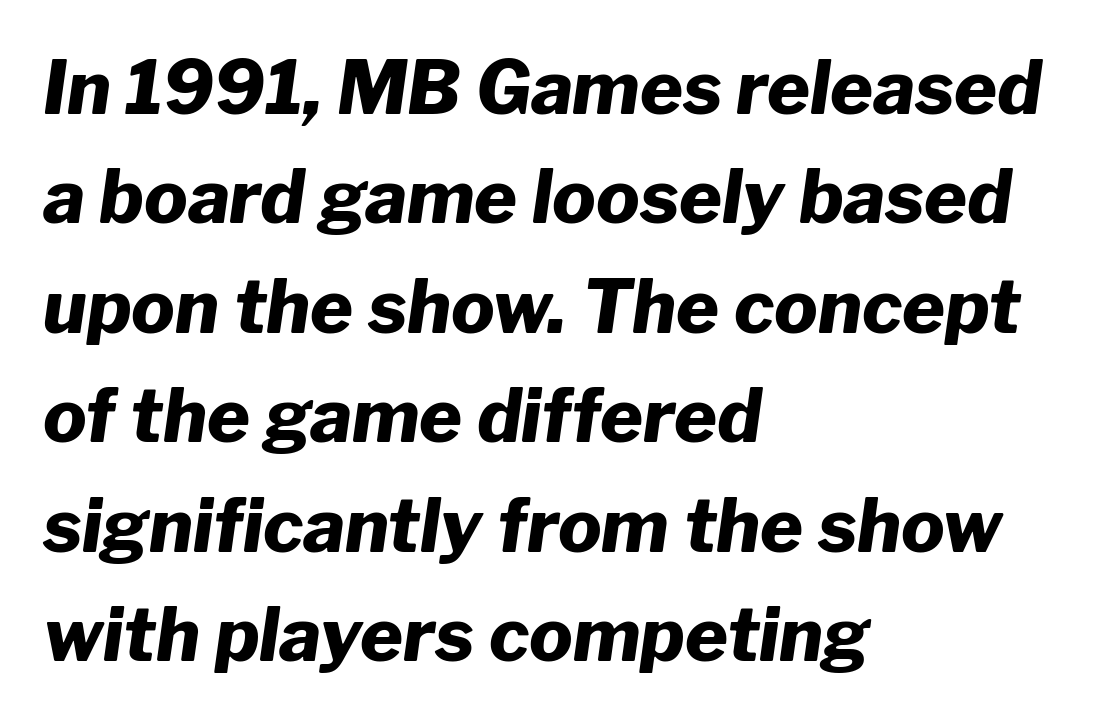
The image shows 73 px heavy type, italic (leaning right); set left-aligned, normal line spacing (1.5x), normal letter spacing, not underlined; low stroke contrast and a medium x-height.
